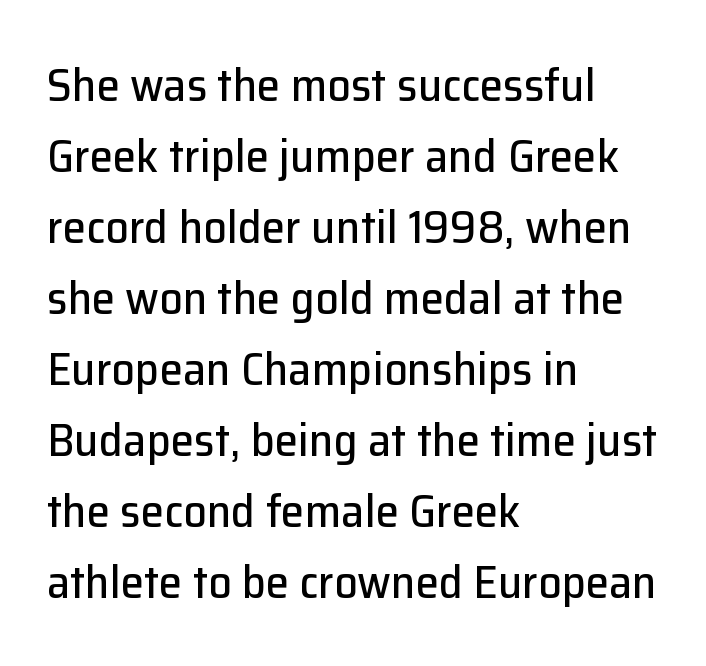
Quick note: not italic, upright. Proportional: the letters do not fall into vertical columns. Caption: standard tracking, unaltered. Rule under the text: the space is simply empty. You can tell from the bare stems that sans-serif type was used. Baseline-to-baseline distance is the conventional proportion of letter height.
